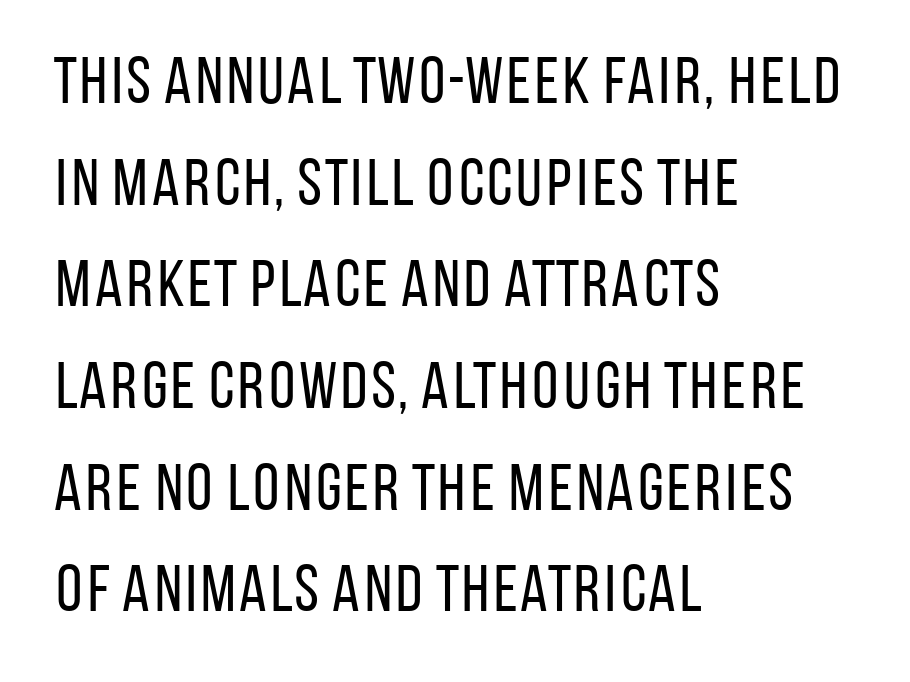
Q: Is the text bold? A: No.
Q: Is the text italic (slanted)? A: No, it is upright.
Q: Is the typeface a serif or a sans-serif typeface? A: Sans-serif.
Q: Is the text underlined? A: No.
Q: How is the paragraph aligned? A: Left-aligned.
Q: Is the spacing between letters normal or unusually wide? A: Normal.
Q: Is the spacing between lines tight, normal or loose? A: Normal.
Q: Width (condensed, normal, or wide)? A: Condensed.
Q: Stroke contrast? A: Low.
Q: x-height? A: Large.
Q: Monospaced? A: No.
